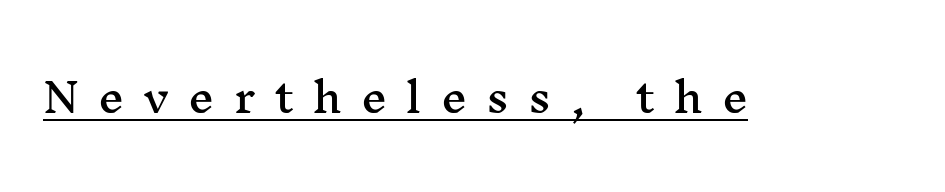
{"serif": "yes", "italic": "no", "width": "wide", "stroke_contrast": "medium", "x_height": "medium", "monospaced": "no", "underline": "yes", "letter_spacing": "wide", "letter_spacing_em": 0.47, "glyph_px": 41}
